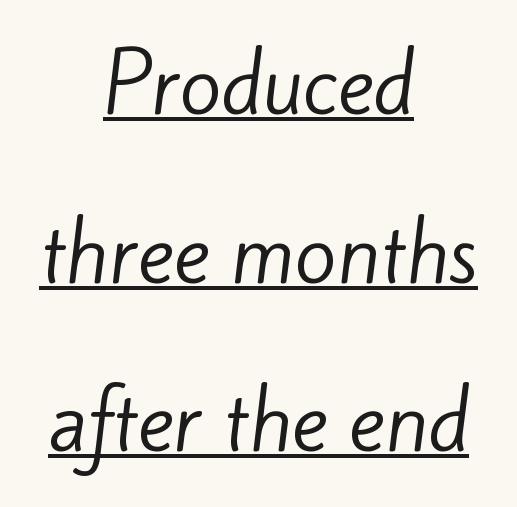
Stems and bowls with no extra thickness — not bold. Character widths vary here, with narrow letters taking less room than wide ones. Like a heading marked for emphasis, these lines bear an underscore. Letterform terminals end flat and unadorned throughout the passage. Each new line begins a long way beneath the previous one. Both edges are ragged and mirror each other, which tells us the setting is centered.
